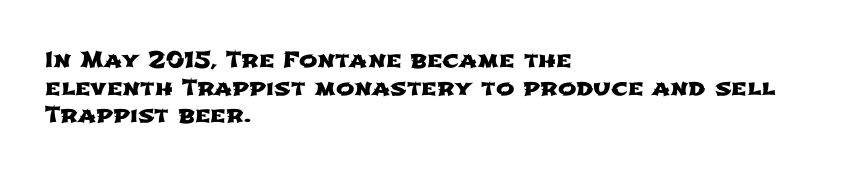
Q: Is the text underlined? A: No.
Q: How is the paragraph aligned? A: Left-aligned.
Q: Is the spacing between letters normal or unusually wide? A: Normal.
Q: Is the spacing between lines tight, normal or loose? A: Normal.
